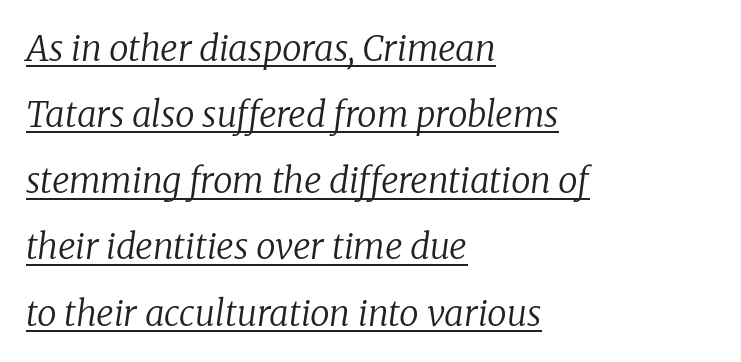
The image shows 35 px regular-weight serif type, italic (leaning right); set left-aligned, line spacing 1.89x, normal letter spacing, underlined; low stroke contrast and a medium x-height.
